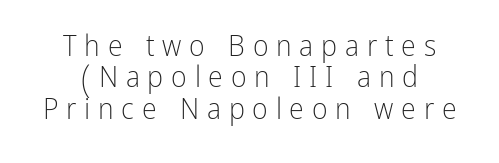
The image shows 30 px light, condensed sans-serif type, upright; set centered, tight line spacing (1.05x), unusually wide letter spacing (+0.26 em), not underlined; low stroke contrast and a medium x-height.
